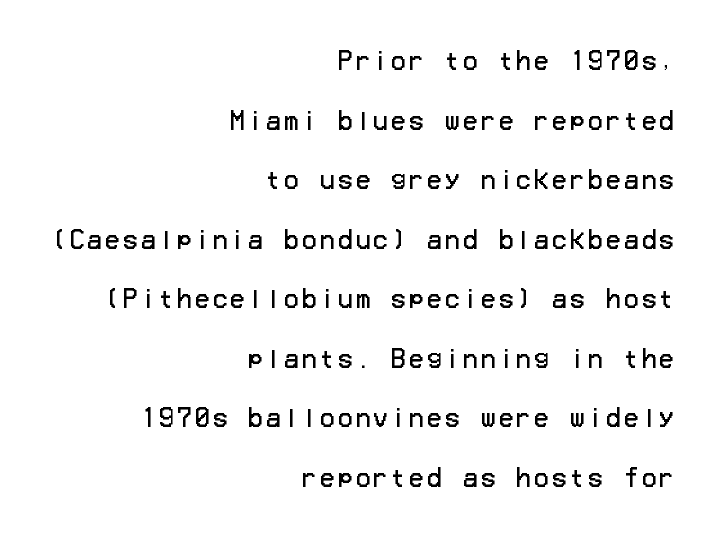
The image shows 24 px text type, upright; set right-aligned, loose line spacing (2.48x), not underlined.
